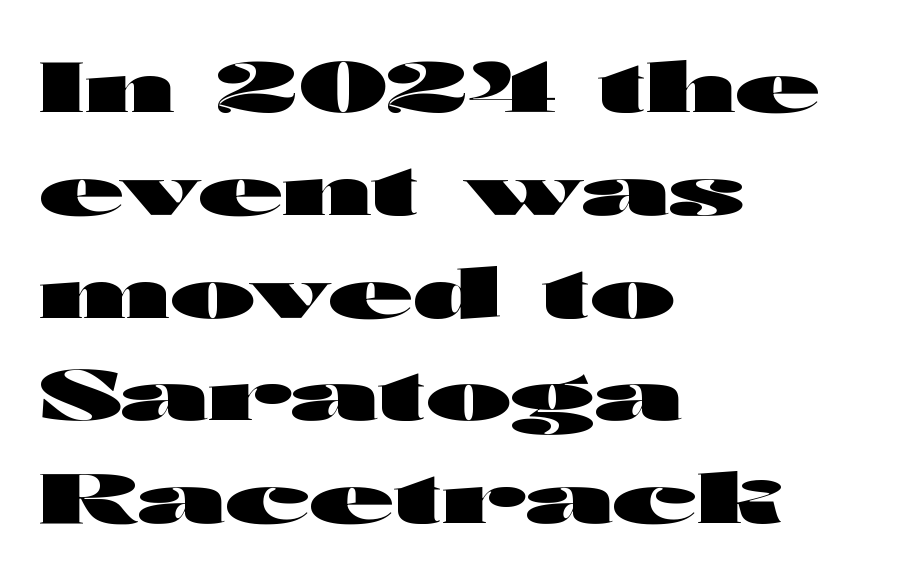
Q: Is the text bold? A: Yes.
Q: Is the text italic (slanted)? A: No, it is upright.
Q: Is the typeface a serif or a sans-serif typeface? A: Sans-serif.
Q: Is the text underlined? A: No.
Q: How is the paragraph aligned? A: Left-aligned.
Q: Is the spacing between letters normal or unusually wide? A: Normal.
Q: Is the spacing between lines tight, normal or loose? A: Normal.
Q: Width (condensed, normal, or wide)? A: Wide.
Q: Stroke contrast? A: High.
Q: x-height? A: Medium.
Q: Monospaced? A: No.
